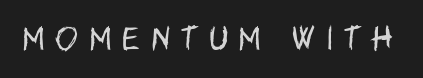
Every character sits straight up, as roman type does. Caption: expanded tracking, letters set apart. On a weight scale, this lands at 450 or below. Check under the words: just untouched page.
